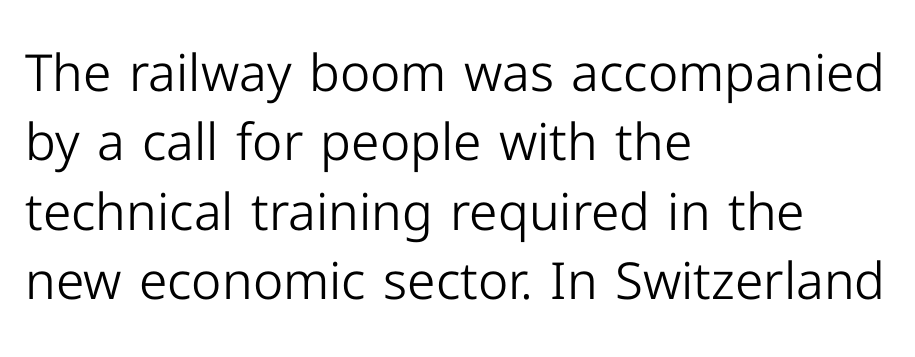
{"serif": "no", "italic": "no", "bold": "no", "weight": "light", "width": "normal", "stroke_contrast": "low", "x_height": "medium", "monospaced": "no", "underline": "no", "align": "left", "line_spacing": "normal", "line_spacing_ratio": 1.36, "letter_spacing": "normal", "letter_spacing_em": 0.0, "glyph_px": 51}
